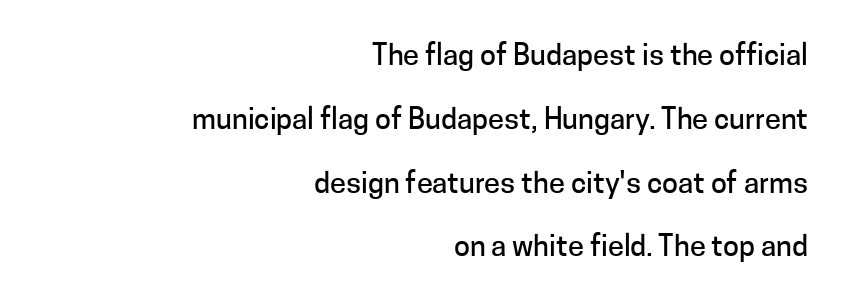
The image shows 29 px sans-serif type, upright; set right-aligned, loose line spacing (2.2x), normal letter spacing, not underlined; low stroke contrast and a medium x-height.
